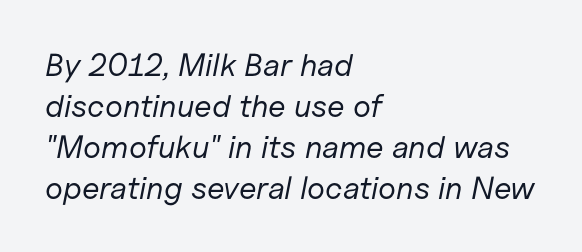
The string is rendered with underlining switched off. The typesetting does not lean heavy: it is not bold. Layout note: lines flush left. Leading matches the norm, producing a regular column. Yep, that's italic — everything's leaning. These lines keep a tight, regular rhythm from letter to letter.
